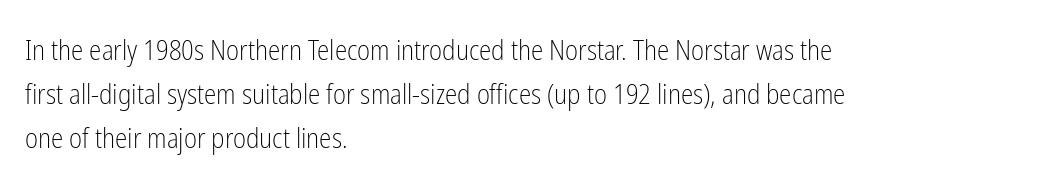
{"serif": "no", "italic": "no", "bold": "no", "weight": "light", "width": "condensed", "stroke_contrast": "low", "x_height": "medium", "monospaced": "no", "underline": "no", "align": "left", "line_spacing": "normal", "line_spacing_ratio": 1.57, "letter_spacing": "normal", "letter_spacing_em": 0.0, "glyph_px": 28}
